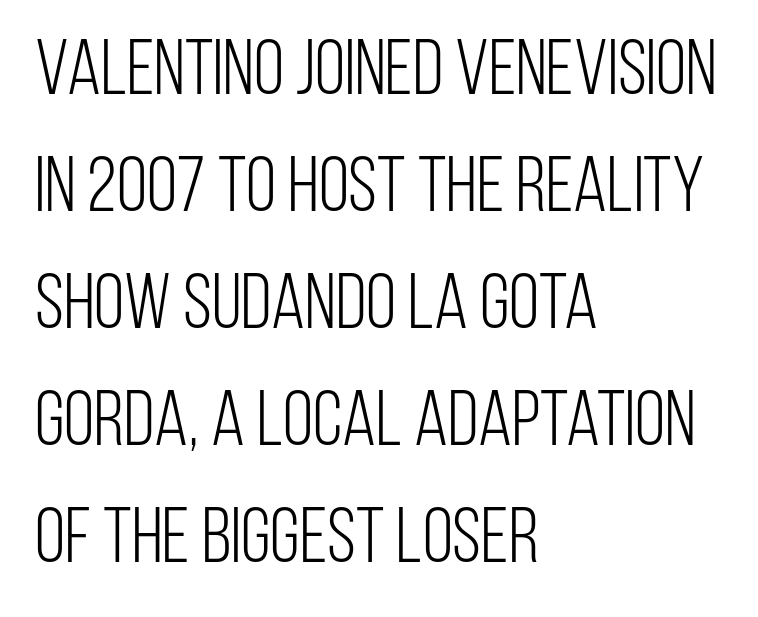
The passage shown is typed in a proportional face where columns would drift. Check under the words: just untouched page. To sum up the face: it is a sans, with no serifs. In terms of posture, this sample is upright.
